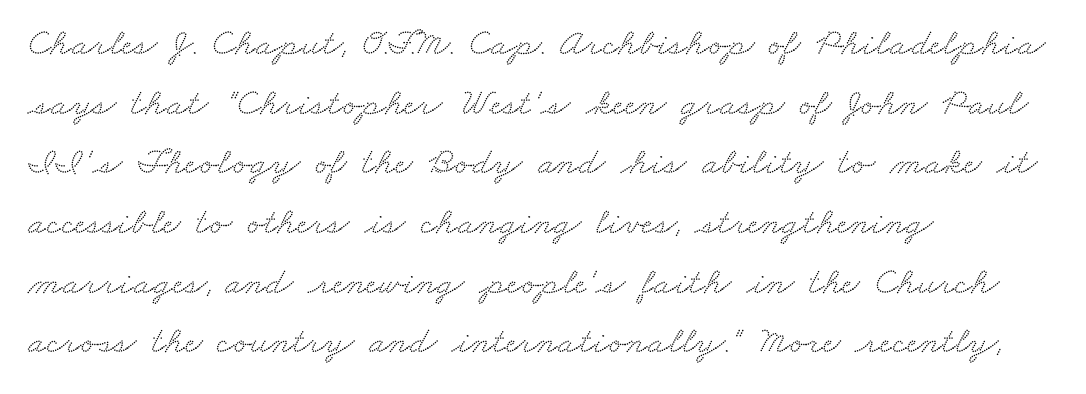
{"serif": "yes", "width": "wide", "stroke_contrast": "medium", "x_height": "small", "monospaced": "no", "underline": "no", "align": "left", "line_spacing": "normal", "line_spacing_ratio": 1.57, "letter_spacing": "normal", "letter_spacing_em": 0.0, "glyph_px": 38}
